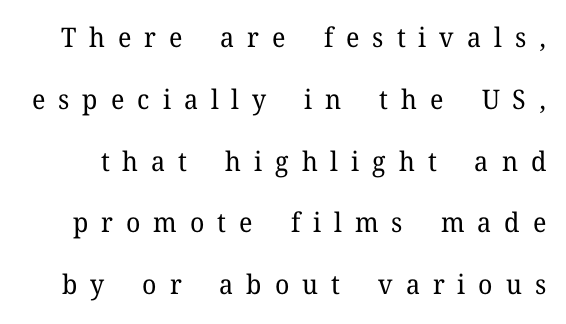
Q: Is the text bold? A: No.
Q: Is the text italic (slanted)? A: No, it is upright.
Q: Is the text underlined? A: No.
Q: Is the spacing between letters normal or unusually wide? A: Unusually wide.
Q: Is the spacing between lines tight, normal or loose? A: Loose.
